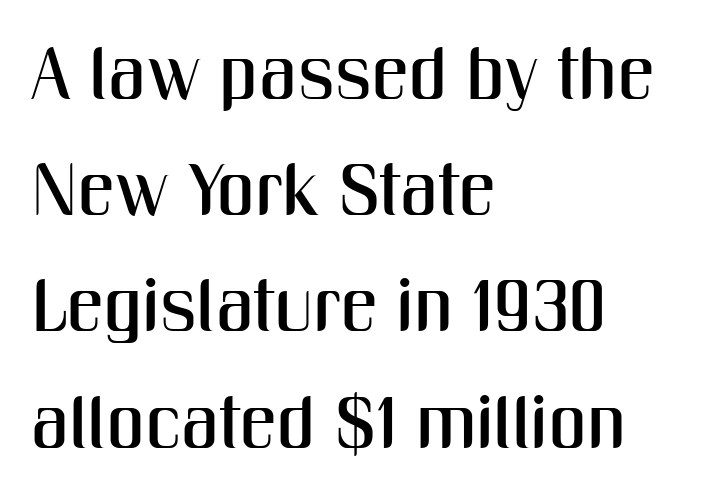
{"serif": "no", "italic": "no", "width": "condensed", "stroke_contrast": "medium", "x_height": "medium", "monospaced": "no", "underline": "no", "align": "left", "line_spacing": "normal", "line_spacing_ratio": 1.57, "letter_spacing": "normal", "letter_spacing_em": 0.0, "glyph_px": 74}
